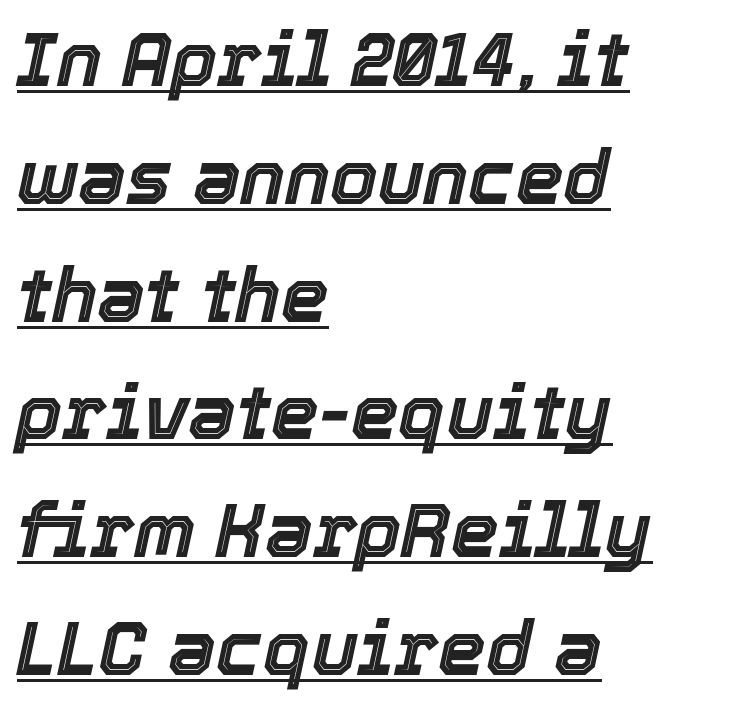
The image shows 76 px text type, italic (leaning right); set left-aligned, normal line spacing (1.55x), normal letter spacing, underlined; a medium x-height.
